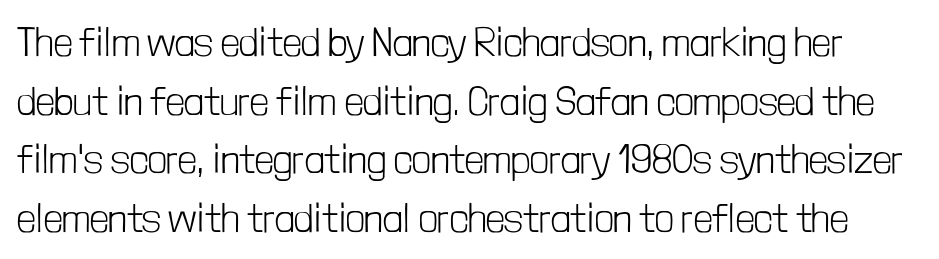
The image shows 41 px light, condensed sans-serif type, upright; set normal line spacing (1.43x), normal letter spacing, not underlined; low stroke contrast and a medium x-height.
